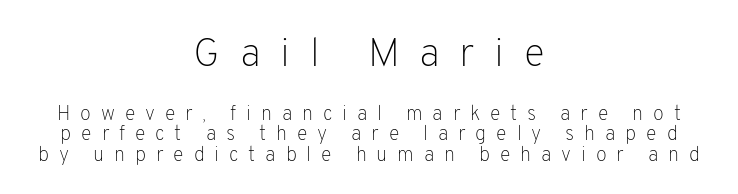
The image shows 40 px light sans-serif type, upright; set centered, tight line spacing (1.04x), unusually wide letter spacing (+0.49 em), not underlined; the first (top) block is 2.0x larger; low stroke contrast and a medium x-height.
